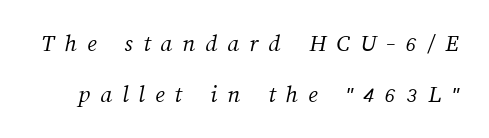
{"bold": "no", "underline": "no", "line_spacing": "loose", "line_spacing_ratio": 2.04, "letter_spacing": "wide", "letter_spacing_em": 0.4, "glyph_px": 25}
